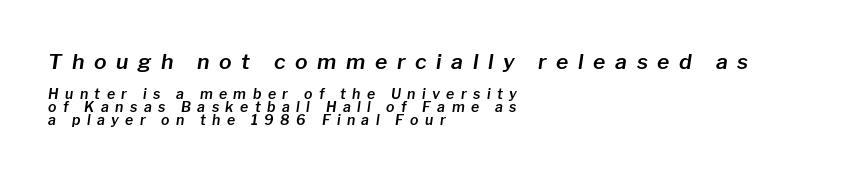
Check the space under the baseline: it is left empty. The tracking jumps out immediately: characters are airy and widely separated. Larger block? The one above; the one below is distinctly smaller. Very little white space separates one row of letters from the next. This sample uses an oblique cut, with every glyph tilted off the vertical.
